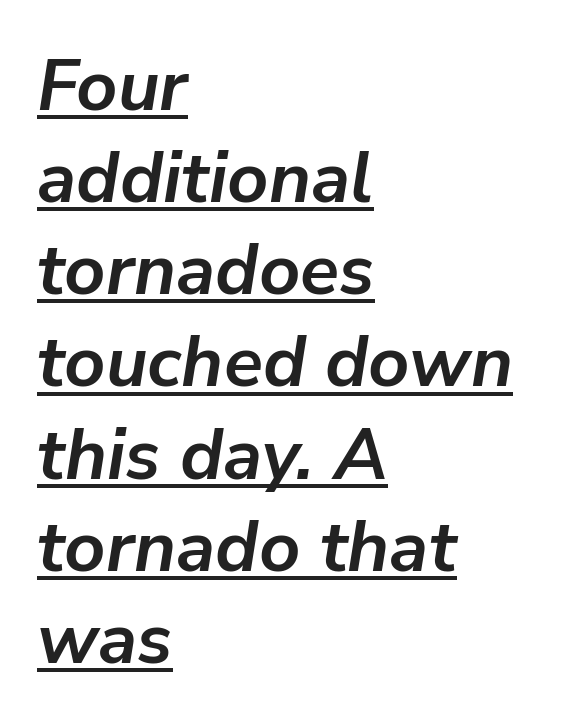
Q: Is the text bold? A: Yes.
Q: Is the text italic (slanted)? A: Yes, it leans right by about 9 degrees.
Q: Is the text underlined? A: Yes.
Q: How is the paragraph aligned? A: Left-aligned.
Q: Is the spacing between letters normal or unusually wide? A: Normal.
Q: Is the spacing between lines tight, normal or loose? A: Normal.
Q: Width (condensed, normal, or wide)? A: Normal.
Q: Stroke contrast? A: Low.
Q: x-height? A: Medium.
Q: Monospaced? A: No.
